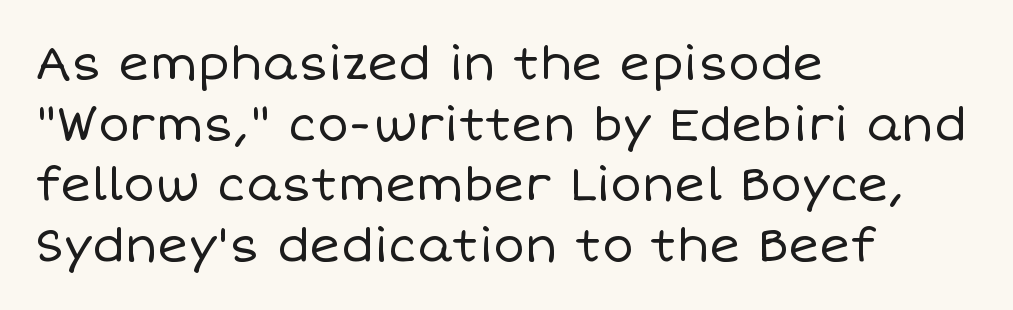
Inter-character spacing is left at the font's built-in metrics. The text block is weighted toward the left margin, trailing off unevenly rightward. A typesetter would call this leading conventional body-copy spacing. These lines are rendered in a variable-pitch font. A quiet, ordinary-to-light weight characterises the typeface. Designer's note — italics off, roman on.
